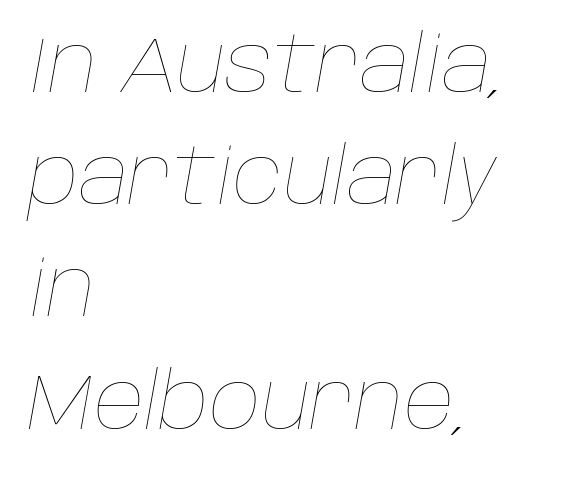
The image shows 79 px thin type, italic (leaning right); set left-aligned, normal line spacing (1.42x), normal letter spacing, not underlined; low stroke contrast and a large x-height.
